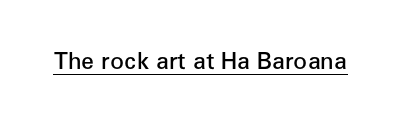
{"italic": "no", "bold": "semi", "underline": "yes", "letter_spacing": "normal", "letter_spacing_em": 0.0, "glyph_px": 23}
